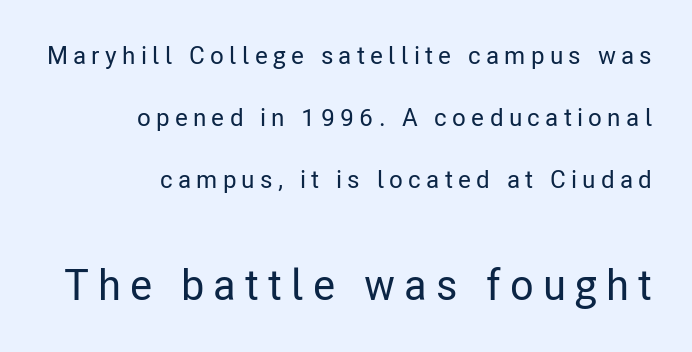
{"serif": "no", "italic": "no", "width": "condensed", "stroke_contrast": "low", "x_height": "medium", "monospaced": "no", "underline": "no", "align": "right", "line_spacing": "loose", "line_spacing_ratio": 2.48, "letter_spacing": "wide", "letter_spacing_em": 0.21, "larger_block": "second", "size_ratio": 1.72, "glyph_px": 43}
